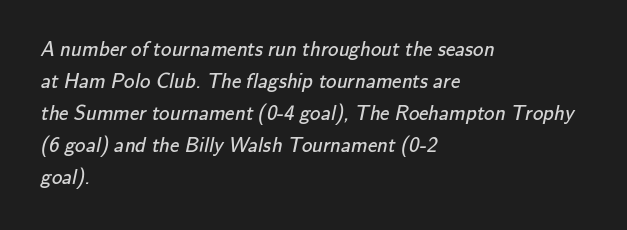
The image shows 21 px text type; set left-aligned, normal line spacing (1.52x), normal letter spacing, not underlined.
